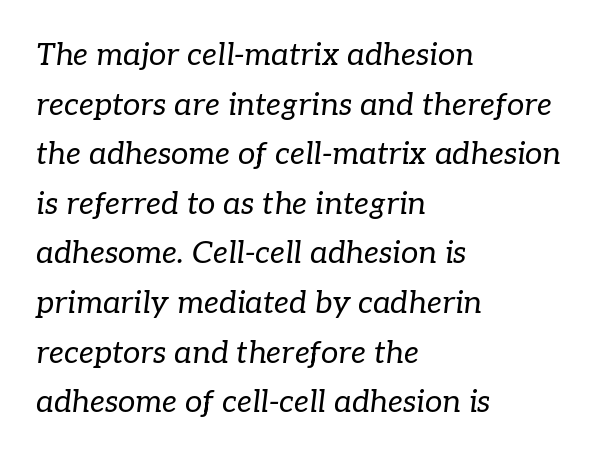
The image shows 31 px regular-weight serif type, italic (leaning right); set left-aligned, normal line spacing (1.6x), normal letter spacing, not underlined; low stroke contrast and a medium x-height.
